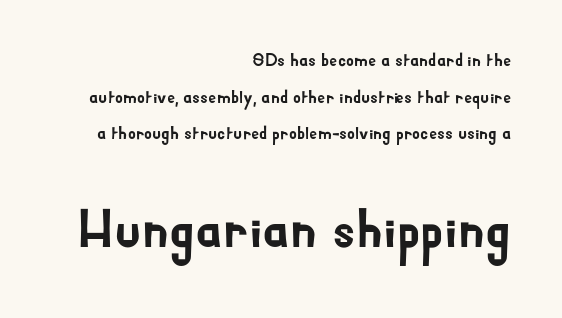
Q: Is the text italic (slanted)? A: No, it is upright.
Q: Is the typeface a serif or a sans-serif typeface? A: Sans-serif.
Q: Is the text underlined? A: No.
Q: How is the paragraph aligned? A: Right-aligned.
Q: Is the spacing between letters normal or unusually wide? A: Normal.
Q: Is the spacing between lines tight, normal or loose? A: Loose.
Q: Which block of text is set in a larger size, the first (top) or the second (bottom)? A: The second (bottom) one.
Q: Width (condensed, normal, or wide)? A: Normal.
Q: Stroke contrast? A: Low.
Q: x-height? A: Small.
Q: Monospaced? A: No.
